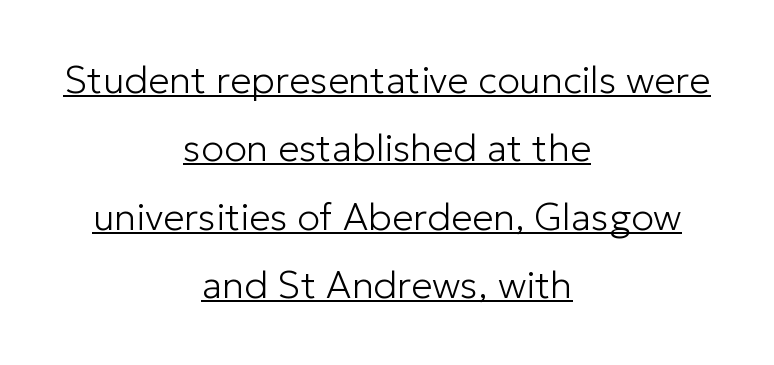
The image shows 38 px light sans-serif type, upright; set centered, line spacing 1.8x, normal letter spacing, underlined; low stroke contrast and a medium x-height.
